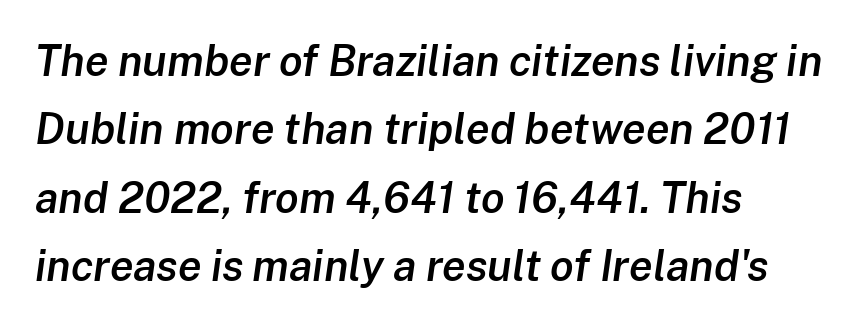
The image shows 43 px semibold type, italic (leaning right); set left-aligned, normal line spacing (1.59x), normal letter spacing, not underlined; low stroke contrast and a medium x-height.
